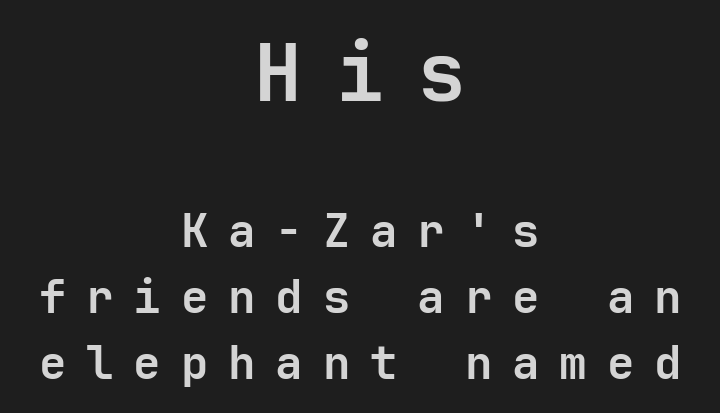
Size contrast runs from large at the top to small at the bottom. Plenty of ink on the page — the face is bold. You could only call the tracking loose — the letters float apart. One-word summary of the alignment: center. Note: no serifs on the glyphs. If you drew a line through each stem, it would be perfectly vertical.
